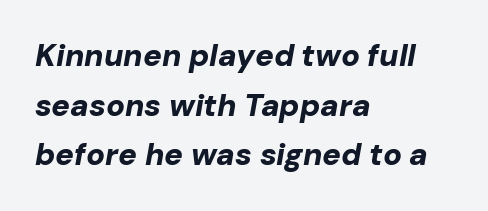
A student would call this left alignment; a typographer would say flush left, rag right. Heft: maximum for text — a bold. A typesetter would call this zero additional tracking. Honestly, the row spacing looks completely unremarkable. Do the characters align in a grid? No, the font is proportional. The specimen omits any rule beneath the text block's lines.
